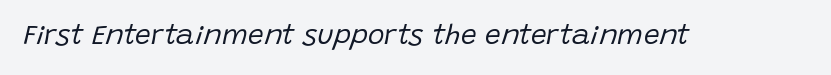
Emphasis-style slanted type is in use. Anything drawn beneath the words? Only blank space. The letterforms sit at book weight or below. Looks like regular typesetting: each glyph gets only the width it needs.
